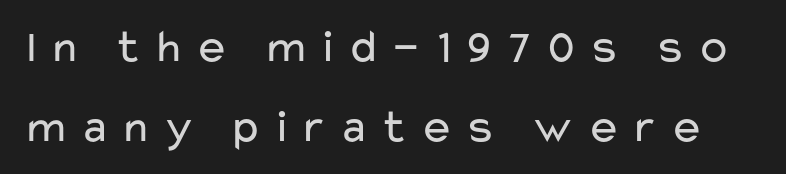
Q: Is the text bold? A: No.
Q: Is the text italic (slanted)? A: No, it is upright.
Q: Is the typeface a serif or a sans-serif typeface? A: Sans-serif.
Q: Is the text underlined? A: No.
Q: Is the spacing between letters normal or unusually wide? A: Unusually wide.
Q: Is the spacing between lines tight, normal or loose? A: Normal.
Q: Width (condensed, normal, or wide)? A: Wide.
Q: Stroke contrast? A: Low.
Q: x-height? A: Medium.
Q: Monospaced? A: No.
